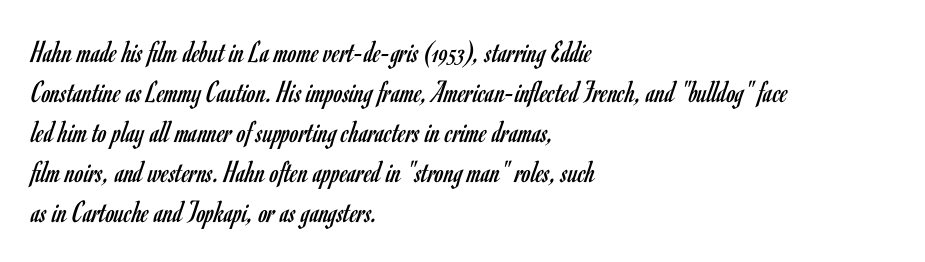
Q: Is the text bold? A: No.
Q: Is the text italic (slanted)? A: Yes.
Q: Is the typeface a serif or a sans-serif typeface? A: Sans-serif.
Q: Is the text underlined? A: No.
Q: How is the paragraph aligned? A: Left-aligned.
Q: Is the spacing between letters normal or unusually wide? A: Normal.
Q: Is the spacing between lines tight, normal or loose? A: Normal.
Q: Width (condensed, normal, or wide)? A: Condensed.
Q: Stroke contrast? A: Low.
Q: x-height? A: Small.
Q: Monospaced? A: No.
